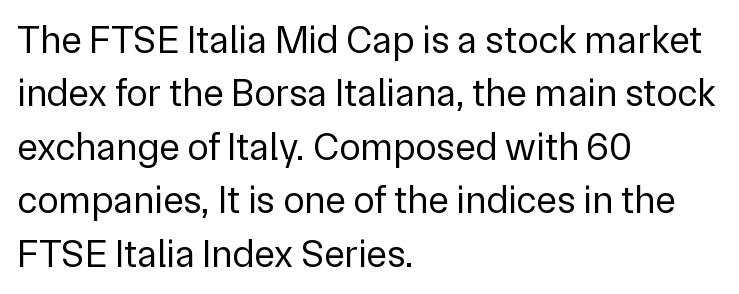
The glyphs in this specimen are sans serif. Compared with a typical body face, this is equally light or lighter still. The rendering keeps characters at their native spacing. You can tell it's not italic because the verticals are truly vertical.
